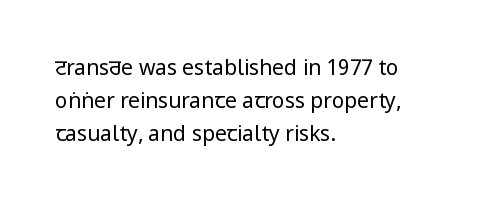
Q: Is the text bold? A: No.
Q: Is the text italic (slanted)? A: No, it is upright.
Q: Is the text underlined? A: No.
Q: How is the paragraph aligned? A: Left-aligned.
Q: Is the spacing between letters normal or unusually wide? A: Normal.
Q: Is the spacing between lines tight, normal or loose? A: Normal.
